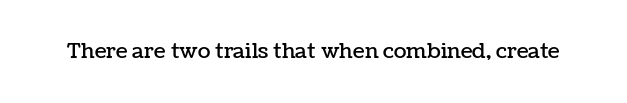
{"italic": "no", "underline": "no", "letter_spacing": "normal", "letter_spacing_em": 0.0, "glyph_px": 21}
